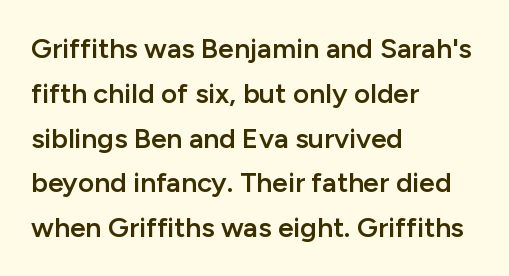
Q: Is the text bold? A: Semi-bold.
Q: Is the text italic (slanted)? A: No, it is upright.
Q: Is the typeface a serif or a sans-serif typeface? A: Sans-serif.
Q: Is the text underlined? A: No.
Q: How is the paragraph aligned? A: Left-aligned.
Q: Is the spacing between letters normal or unusually wide? A: Normal.
Q: Is the spacing between lines tight, normal or loose? A: Normal.
Q: Width (condensed, normal, or wide)? A: Normal.
Q: Stroke contrast? A: Low.
Q: x-height? A: Medium.
Q: Monospaced? A: No.
